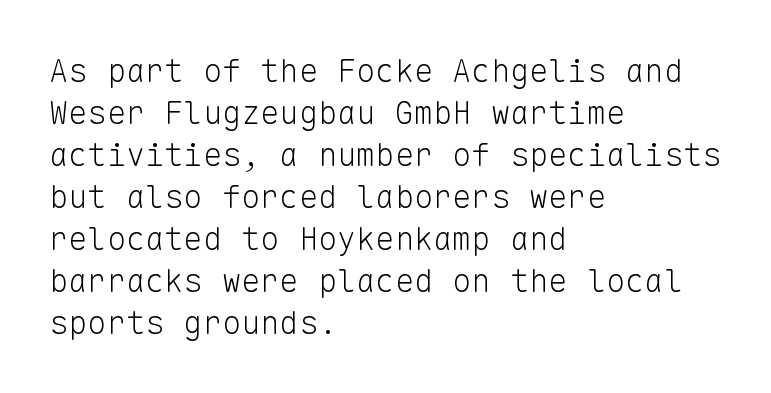
Is the type heavy? It reads as light-to-regular instead. The text was rendered using a sans face with plain stroke endings. Anything drawn beneath the words? Only blank space. Monospaced: the letters line up in strict vertical columns. Quick note: interline space is typical.
